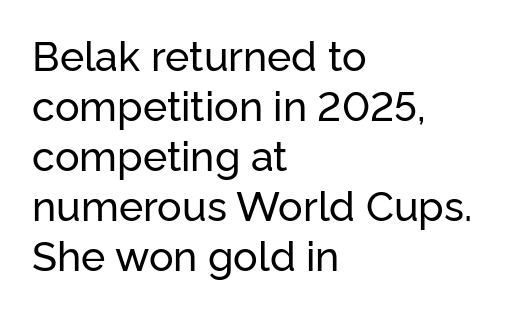
The image shows 41 px sans-serif type, upright; set left-aligned, line spacing 1.22x, normal letter spacing, not underlined; low stroke contrast and a medium x-height.
